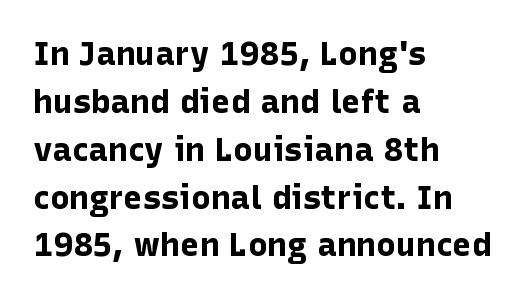
{"serif": "no", "italic": "no", "bold": "yes", "weight": "bold", "width": "normal", "stroke_contrast": "low", "x_height": "medium", "monospaced": "no", "underline": "no", "align": "left", "line_spacing": "normal", "line_spacing_ratio": 1.45, "letter_spacing": "normal", "letter_spacing_em": 0.0, "glyph_px": 33}
